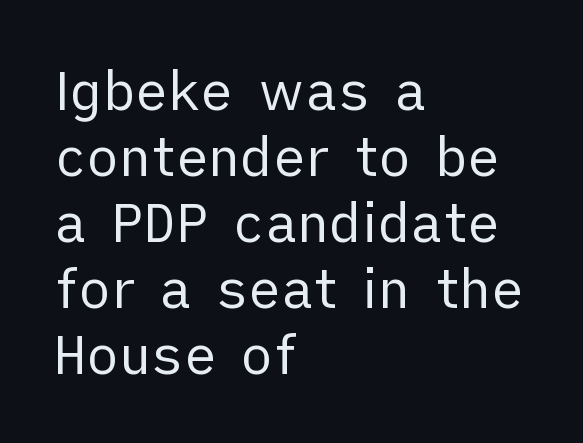
The image shows 54 px regular-weight sans-serif type, upright; set left-aligned, line spacing 1.22x, normal letter spacing, not underlined; low stroke contrast and a medium x-height.
